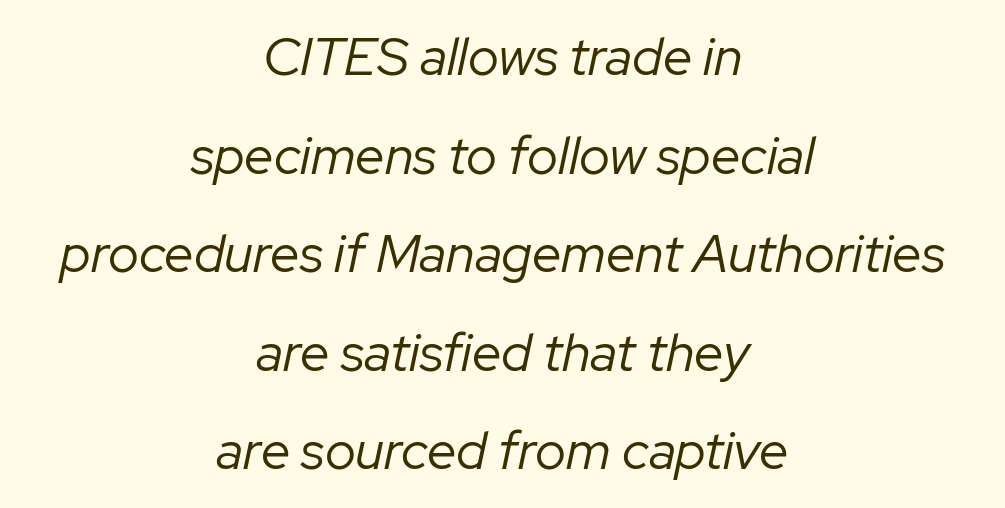
A typesetter would call this zero additional tracking. Every row of glyphs is offset so its center matches the block's center. Rendered with sloped, italic letterforms. Each row of text sits above clean, open space. No letter is thick-stroked: the sample isn't bold.
